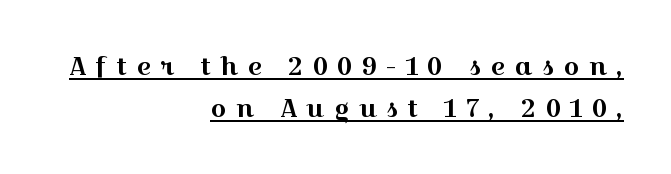
The image shows 25 px text type, upright; set right-aligned, normal line spacing (1.68x), unusually wide letter spacing (+0.38 em), underlined.
